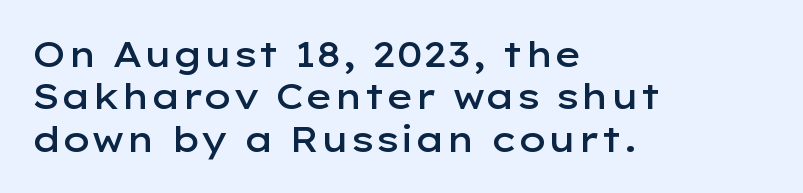
{"serif": "no", "italic": "no", "bold": "semi", "weight": "semibold", "width": "wide", "stroke_contrast": "low", "x_height": "medium", "monospaced": "no", "underline": "no", "align": "left", "line_spacing_ratio": 1.21, "letter_spacing": "normal", "letter_spacing_em": 0.0, "glyph_px": 35}
